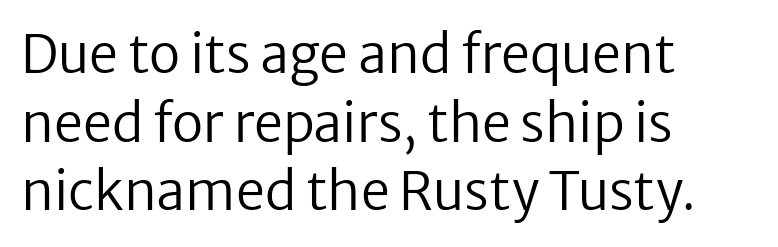
{"serif": "no", "italic": "no", "bold": "no", "weight": "regular", "width": "normal", "stroke_contrast": "low", "x_height": "medium", "monospaced": "no", "underline": "no", "align": "left", "line_spacing": "normal", "line_spacing_ratio": 1.32, "letter_spacing": "normal", "letter_spacing_em": 0.0, "glyph_px": 52}
